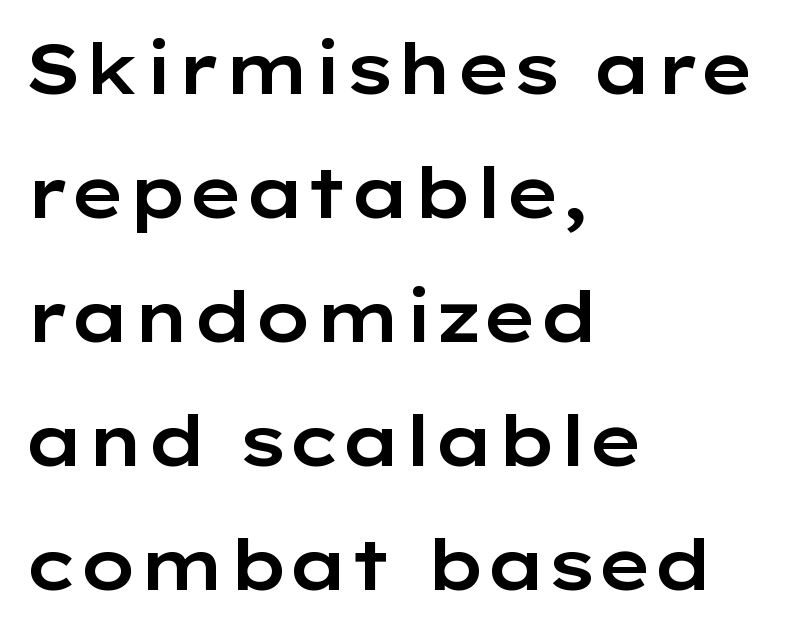
Q: Is the text italic (slanted)? A: No, it is upright.
Q: Is the typeface a serif or a sans-serif typeface? A: Sans-serif.
Q: Is the text underlined? A: No.
Q: How is the paragraph aligned? A: Left-aligned.
Q: Is the spacing between letters normal or unusually wide? A: Normal.
Q: Width (condensed, normal, or wide)? A: Wide.
Q: Stroke contrast? A: Low.
Q: x-height? A: Medium.
Q: Monospaced? A: No.
